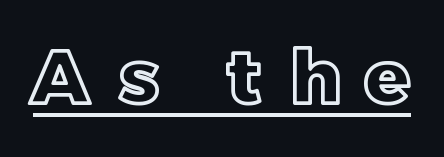
The letters stand upright; this is a roman face. Glance below the letters and you will spot a drawn line. Words appear elongated and porous because spacing is wide. Do the characters align in a grid? No, the font is proportional.
